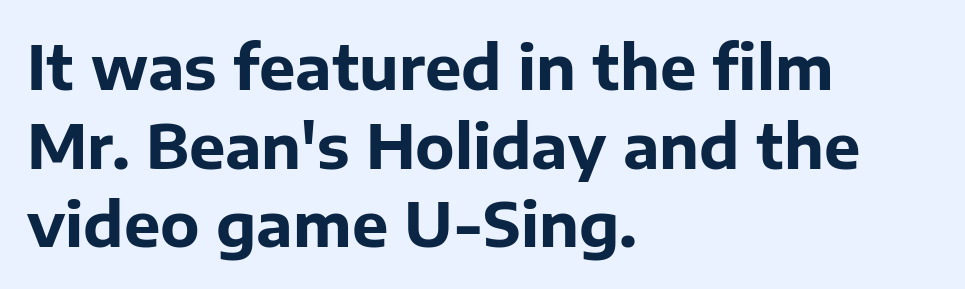
A typesetter would call this zero additional tracking. Successive baselines arrive at the customary interval. One-word summary of the alignment: left. Lines of text with bare space underneath.
